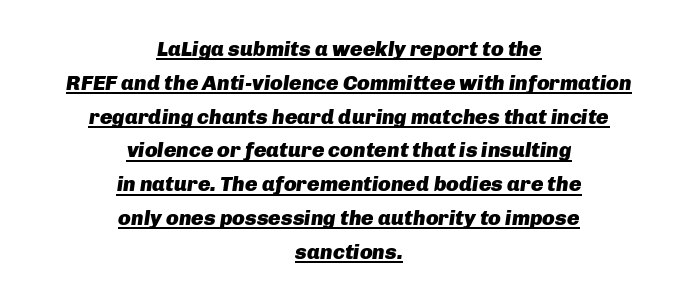
Q: Is the text bold? A: Yes.
Q: Is the text italic (slanted)? A: Yes, it leans right by about 8 degrees.
Q: Is the text underlined? A: Yes.
Q: How is the paragraph aligned? A: Centered.
Q: Is the spacing between letters normal or unusually wide? A: Normal.
Q: Is the spacing between lines tight, normal or loose? A: Normal.
